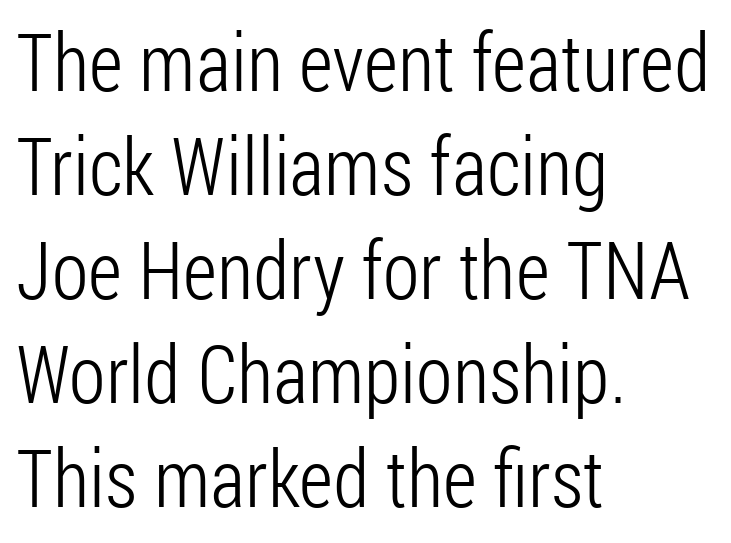
Q: Is the text bold? A: No.
Q: Is the text italic (slanted)? A: No, it is upright.
Q: Is the typeface a serif or a sans-serif typeface? A: Sans-serif.
Q: Is the text underlined? A: No.
Q: How is the paragraph aligned? A: Left-aligned.
Q: Is the spacing between letters normal or unusually wide? A: Normal.
Q: Is the spacing between lines tight, normal or loose? A: Normal.
Q: Width (condensed, normal, or wide)? A: Condensed.
Q: Stroke contrast? A: Low.
Q: x-height? A: Medium.
Q: Monospaced? A: No.
